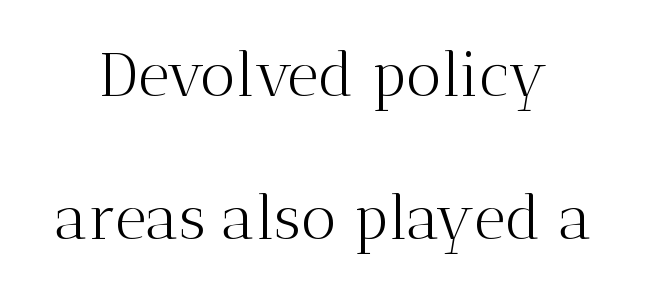
{"serif": "yes", "italic": "no", "bold": "no", "weight": "light", "width": "normal", "stroke_contrast": "medium", "x_height": "medium", "monospaced": "no", "underline": "no", "line_spacing": "loose", "line_spacing_ratio": 2.34, "letter_spacing": "normal", "letter_spacing_em": 0.0, "glyph_px": 61}
